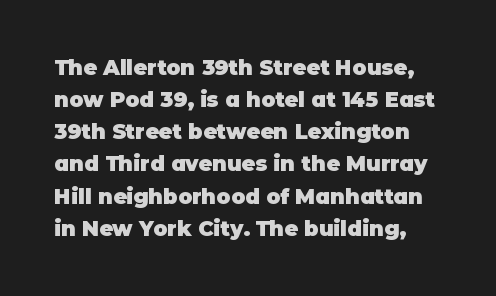
Q: Is the text bold? A: Yes.
Q: Is the text italic (slanted)? A: No, it is upright.
Q: Is the text underlined? A: No.
Q: Is the spacing between letters normal or unusually wide? A: Normal.
Q: Is the spacing between lines tight, normal or loose? A: Normal.
